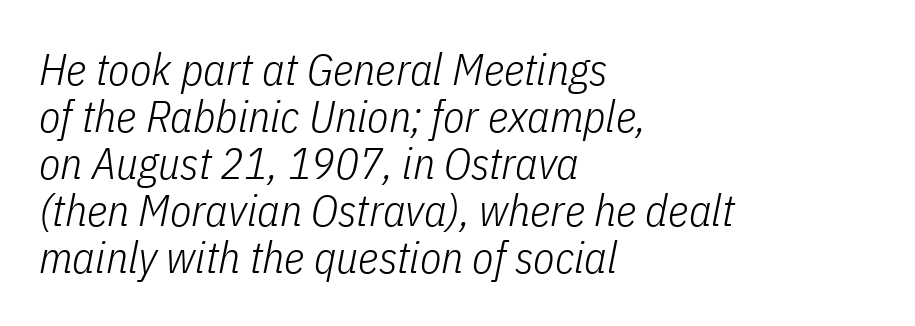
{"italic": "yes", "lean": "right", "slant_degrees": 11, "bold": "no", "weight": "light", "width": "condensed", "stroke_contrast": "low", "x_height": "medium", "monospaced": "no", "underline": "no", "align": "left", "line_spacing": "tight", "line_spacing_ratio": 1.07, "letter_spacing": "normal", "letter_spacing_em": 0.0, "glyph_px": 44}
